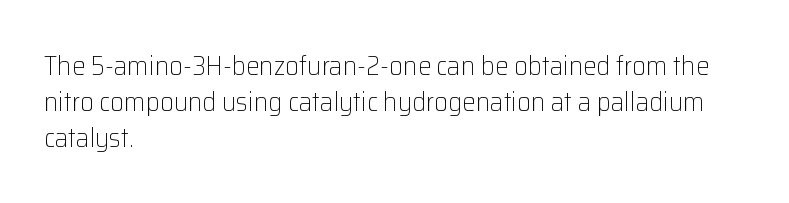
A clean baseline with only descenders dipping below it. The letters stand upright; this is a roman face. The letterforms sit shoulder to shoulder at normal distance. The compositor pushed each line to the left boundary.
